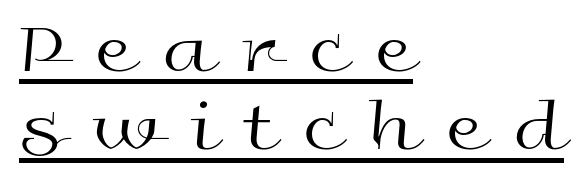
Q: Is the text bold? A: No.
Q: Is the text italic (slanted)? A: No, it is upright.
Q: Is the typeface a serif or a sans-serif typeface? A: Sans-serif.
Q: Is the text underlined? A: Yes.
Q: How is the paragraph aligned? A: Left-aligned.
Q: Is the spacing between letters normal or unusually wide? A: Unusually wide.
Q: Is the spacing between lines tight, normal or loose? A: Tight.
Q: Width (condensed, normal, or wide)? A: Wide.
Q: x-height? A: Medium.
Q: Monospaced? A: No.
